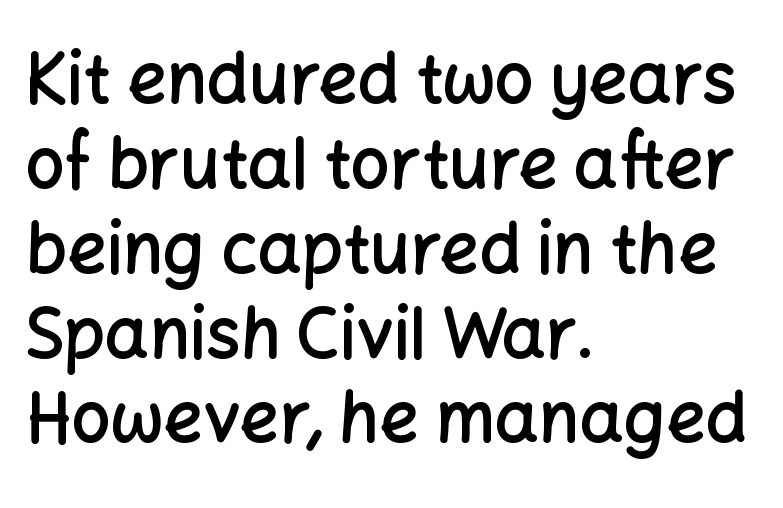
The image shows 69 px semibold sans-serif type, upright; set left-aligned, line spacing 1.23x, normal letter spacing, not underlined; low stroke contrast and a medium x-height.
